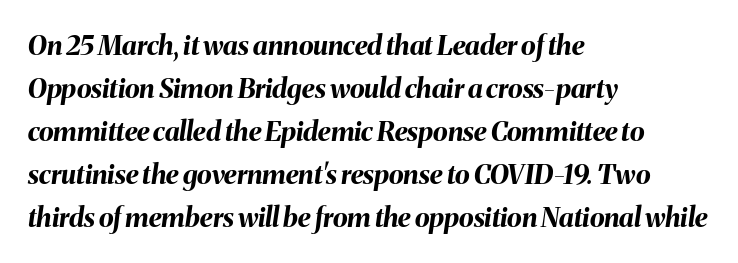
{"italic": "yes", "lean": "right", "slant_degrees": 8, "bold": "yes", "underline": "no", "align": "left", "line_spacing": "normal", "line_spacing_ratio": 1.59, "letter_spacing": "normal", "letter_spacing_em": 0.0, "glyph_px": 27}
